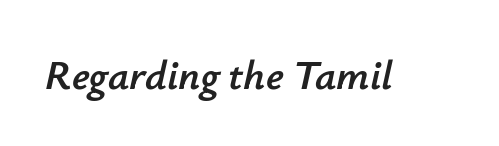
{"italic": "yes", "lean": "right", "slant_degrees": 12, "width": "normal", "stroke_contrast": "low", "x_height": "small", "monospaced": "no", "underline": "no", "letter_spacing": "normal", "letter_spacing_em": 0.0, "glyph_px": 42}
